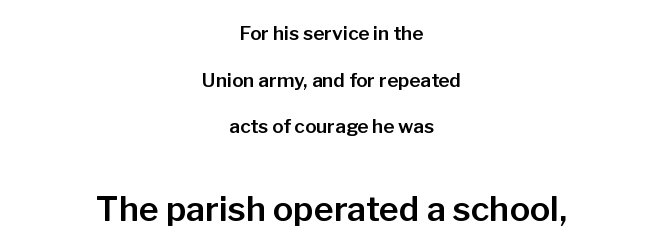
The image shows 34 px sans-serif type, upright; set centered, loose line spacing (2.46x), normal letter spacing, not underlined; the second (bottom) block is 1.79x larger; low stroke contrast and a medium x-height.
